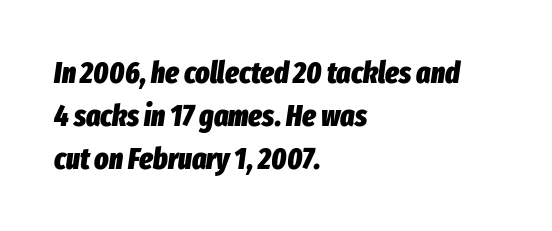
The image shows 30 px heavy, condensed type, italic (leaning right); set left-aligned, normal line spacing (1.43x), normal letter spacing, not underlined; low stroke contrast and a medium x-height.
